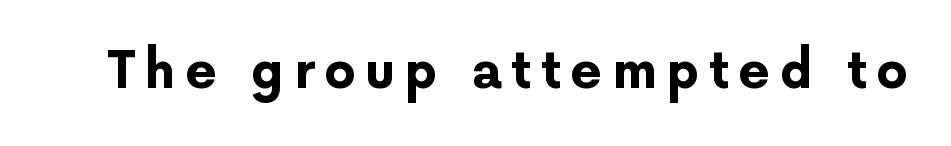
The image shows 50 px bold sans-serif type, upright; set not underlined; low stroke contrast and a medium x-height.
